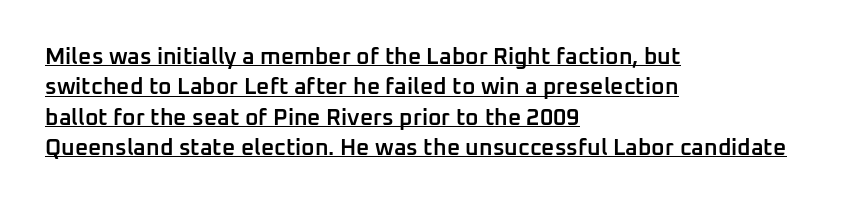
This rendering uses left alignment, leaving the right contour irregular. Weight: semibold (demi). Students, note that the glyphs here touch the page at normal intervals. Every character sits straight up, as roman type does.
